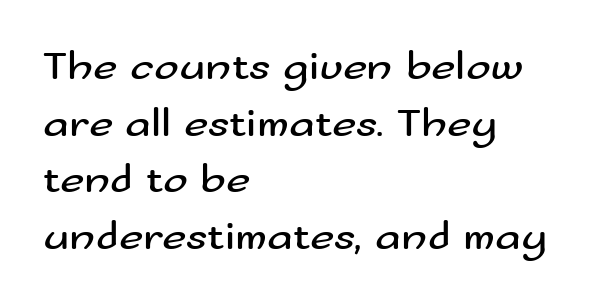
{"serif": "no", "italic": "no", "bold": "no", "weight": "regular", "width": "wide", "stroke_contrast": "medium", "x_height": "small", "monospaced": "no", "underline": "no", "align": "left", "line_spacing": "normal", "line_spacing_ratio": 1.35, "letter_spacing": "normal", "letter_spacing_em": 0.0, "glyph_px": 42}
